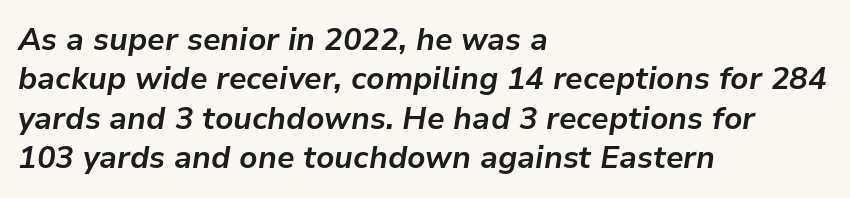
Alignment: flush left. A normal amount of white space separates one row of letters from the next. Each word holds together tightly as a unit, with standard inter-letter gaps. The string is rendered with underlining switched off.
